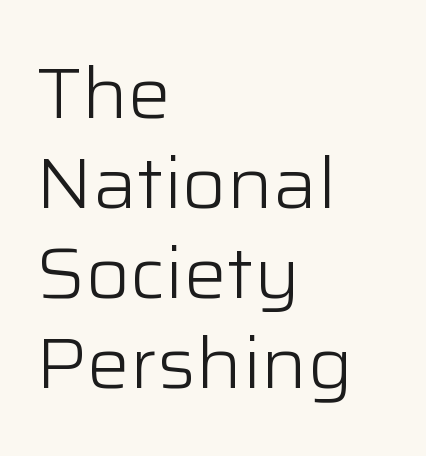
The image shows 72 px light sans-serif type, upright; set left-aligned, normal line spacing (1.25x), normal letter spacing, not underlined; low stroke contrast and a medium x-height.
